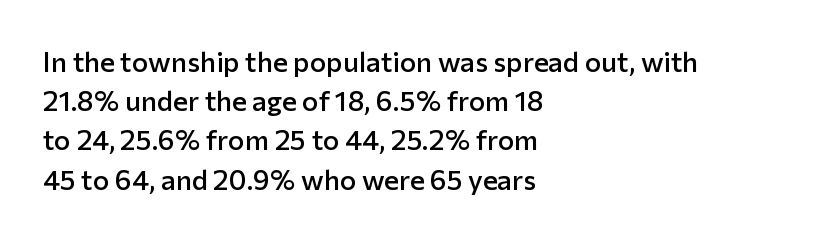
The image shows 28 px semibold sans-serif type, upright; set left-aligned, normal line spacing (1.4x), normal letter spacing, not underlined; low stroke contrast and a medium x-height.
